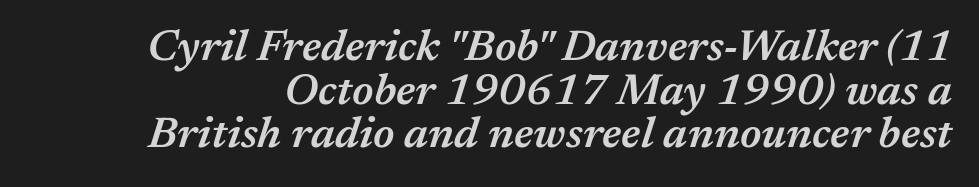
{"italic": "yes", "lean": "right", "slant_degrees": 17, "bold": "semi", "weight": "semibold", "width": "normal", "stroke_contrast": "medium", "x_height": "medium", "monospaced": "no", "underline": "no", "line_spacing": "tight", "line_spacing_ratio": 0.99, "letter_spacing": "normal", "letter_spacing_em": 0.0, "glyph_px": 44}
